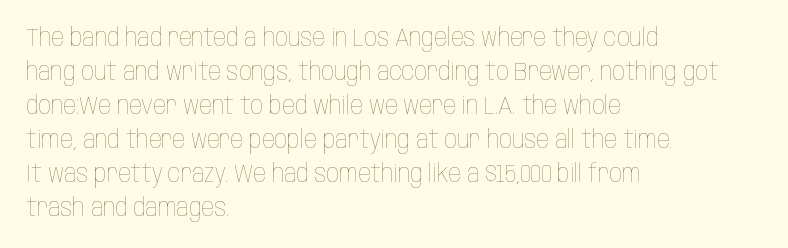
A normal amount of white space separates one row of letters from the next. Honestly, the letter spacing is just normal — you wouldn't notice it. The font's upright variant was chosen for this text. Is this a heavy cut? Hardly; it is regular or lighter. Caption: multi-line text, flush left, ragged right.
